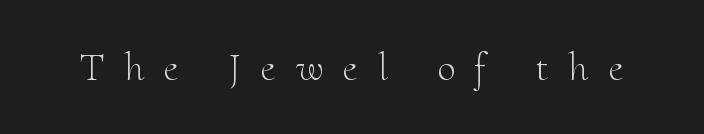
The image shows 41 px light serif type, upright; set unusually wide letter spacing (+0.49 em), not underlined; medium stroke contrast and a small x-height.
